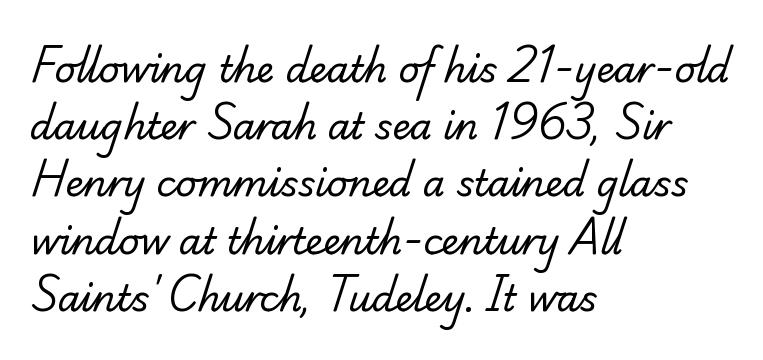
Q: Is the text bold? A: No.
Q: Is the typeface a serif or a sans-serif typeface? A: Serif.
Q: Is the text underlined? A: No.
Q: How is the paragraph aligned? A: Left-aligned.
Q: Is the spacing between letters normal or unusually wide? A: Normal.
Q: Is the spacing between lines tight, normal or loose? A: Normal.
Q: Width (condensed, normal, or wide)? A: Normal.
Q: Stroke contrast? A: Low.
Q: x-height? A: Small.
Q: Monospaced? A: No.
